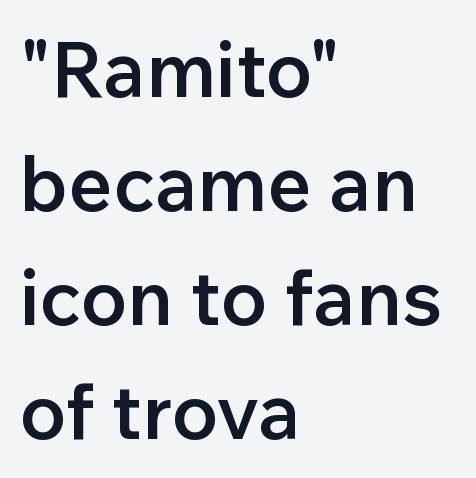
The image shows 77 px semibold sans-serif type, upright; set left-aligned, normal line spacing (1.48x), normal letter spacing, not underlined; low stroke contrast and a medium x-height.
